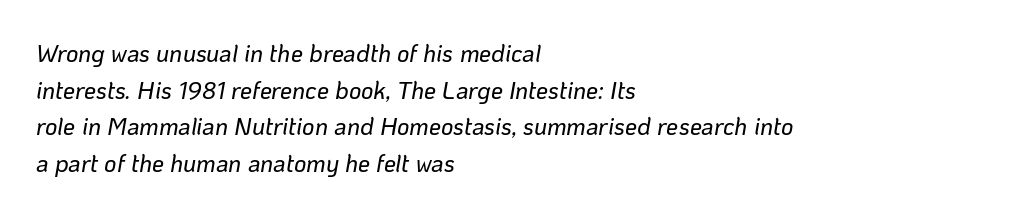
Notice how the stems are inclined rather than vertical — that's the hallmark of italics. Students, observe: this is what conventionally led text looks like. Characters follow at the spacing the type designer built in. Casual observation: everything's shoved over to the left. The zone under the glyphs is completely vacant.
